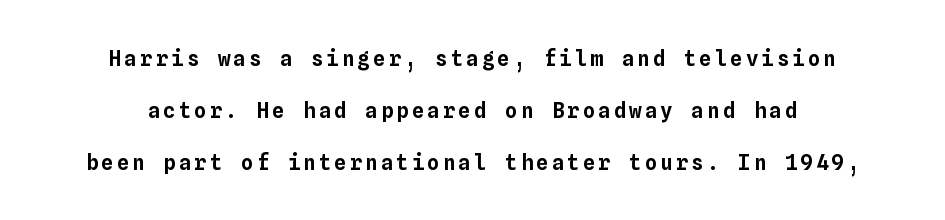
Horizontal bands of white between lines are thick stripes. This is the regular roman posture of the typeface. Just letters on the line, the space beneath them empty.
